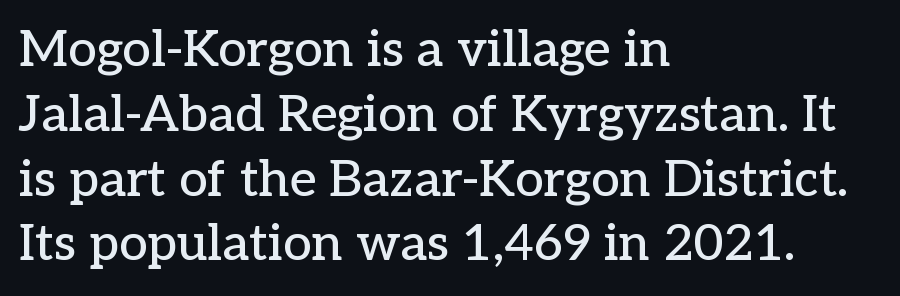
{"serif": "yes", "italic": "no", "width": "normal", "stroke_contrast": "low", "x_height": "medium", "monospaced": "no", "underline": "no", "align": "left", "line_spacing": "normal", "line_spacing_ratio": 1.27, "letter_spacing": "normal", "letter_spacing_em": 0.0, "glyph_px": 51}
